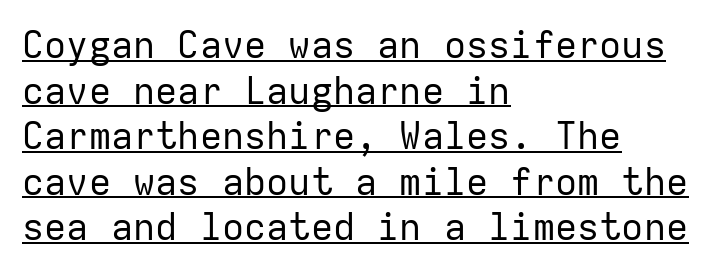
Q: Is the text bold? A: No.
Q: Is the text italic (slanted)? A: No, it is upright.
Q: Is the typeface a serif or a sans-serif typeface? A: Sans-serif.
Q: Is the text underlined? A: Yes.
Q: How is the paragraph aligned? A: Left-aligned.
Q: Is the spacing between letters normal or unusually wide? A: Normal.
Q: Width (condensed, normal, or wide)? A: Normal.
Q: Stroke contrast? A: Low.
Q: x-height? A: Medium.
Q: Monospaced? A: Yes.
